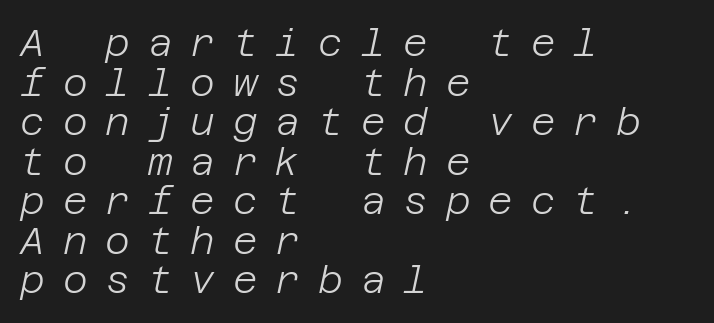
{"italic": "yes", "lean": "right", "slant_degrees": 12, "bold": "no", "weight": "light", "width": "normal", "stroke_contrast": "low", "x_height": "large", "underline": "no", "align": "left", "line_spacing": "tight", "line_spacing_ratio": 1.04, "letter_spacing": "wide", "letter_spacing_em": 0.47, "glyph_px": 38}
